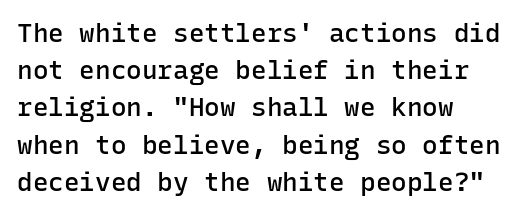
The image shows 26 px text type, upright; set normal line spacing (1.43x), normal letter spacing, not underlined.
